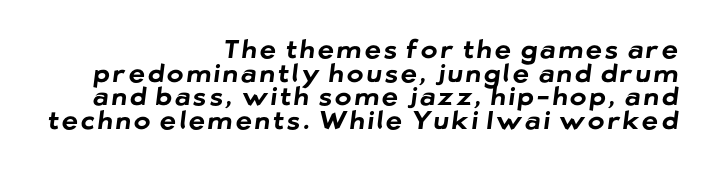
The rendering anchors every line to the right-hand side. Baseline-to-baseline distance is barely more than the letter height. Any mark beneath the type? The region is blank. The characters look thick and weighty, a clear bold.
